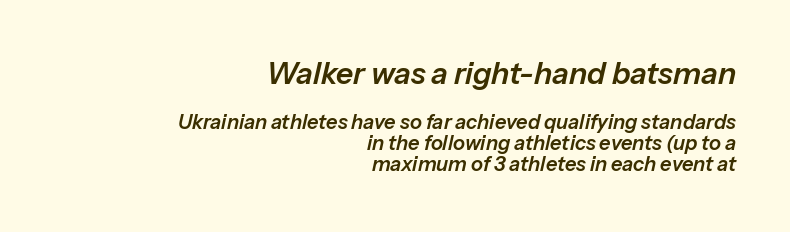
{"italic": "yes", "lean": "right", "slant_degrees": 13, "width": "normal", "stroke_contrast": "low", "x_height": "medium", "monospaced": "no", "underline": "no", "align": "right", "line_spacing": "tight", "line_spacing_ratio": 1.04, "letter_spacing": "normal", "letter_spacing_em": 0.0, "larger_block": "first", "size_ratio": 1.5, "glyph_px": 30}
